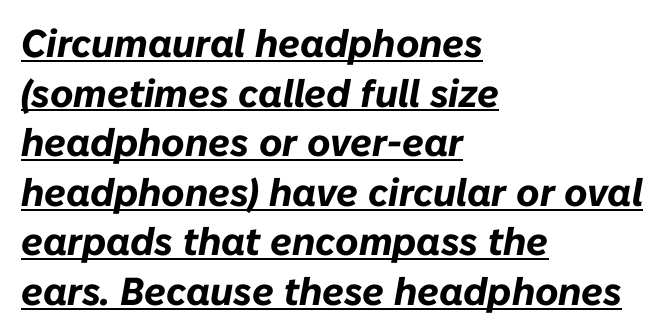
The image shows 39 px bold type, italic (leaning right); set left-aligned, normal line spacing (1.27x), normal letter spacing, underlined; low stroke contrast and a medium x-height.
